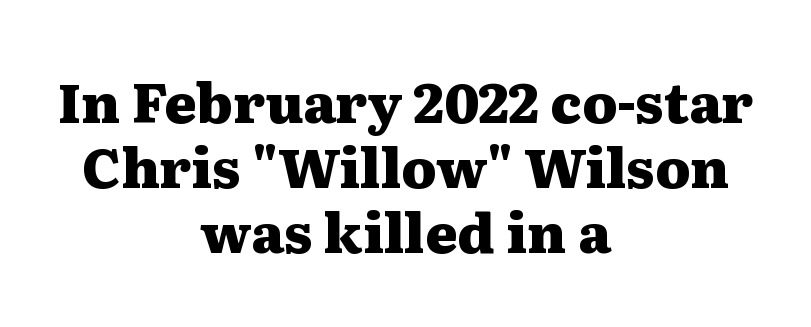
{"serif": "yes", "italic": "no", "bold": "yes", "weight": "heavy", "width": "wide", "stroke_contrast": "medium", "x_height": "medium", "monospaced": "no", "underline": "no", "align": "center", "line_spacing_ratio": 1.18, "letter_spacing": "normal", "letter_spacing_em": 0.0, "glyph_px": 55}
